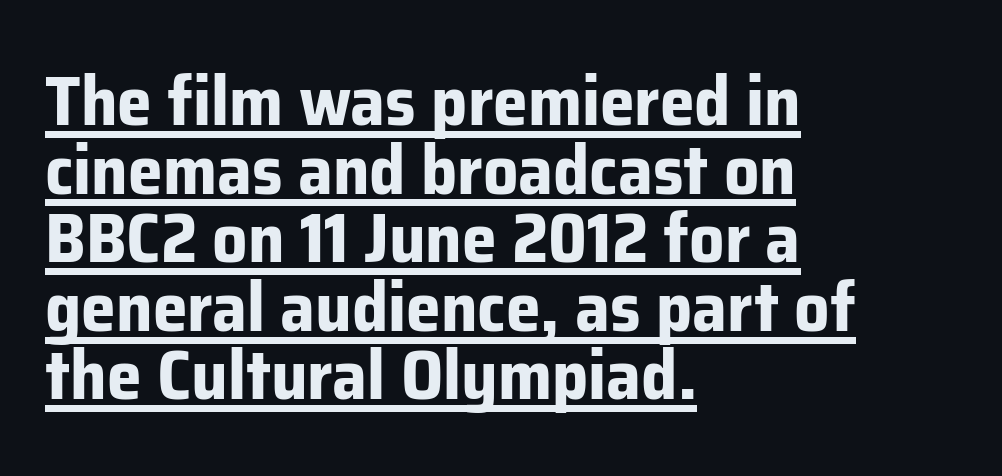
This is roman type, the default non-slanted kind. Is the letter spacing exaggerated? No — it looks like the ordinary default. In CSS terms this would be text-align: left. A typographer would call this underscored text. The letters are bold, with thick, heavy strokes. Look at the bottom of the vertical strokes: they stop flat, with no serifs.
